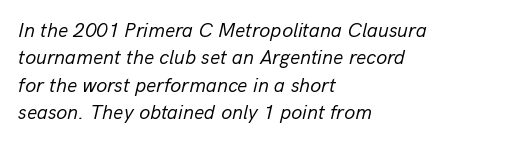
Q: Is the text bold? A: No.
Q: Is the text italic (slanted)? A: Yes, it leans right by about 13 degrees.
Q: Is the text underlined? A: No.
Q: How is the paragraph aligned? A: Left-aligned.
Q: Is the spacing between letters normal or unusually wide? A: Normal.
Q: Is the spacing between lines tight, normal or loose? A: Normal.
